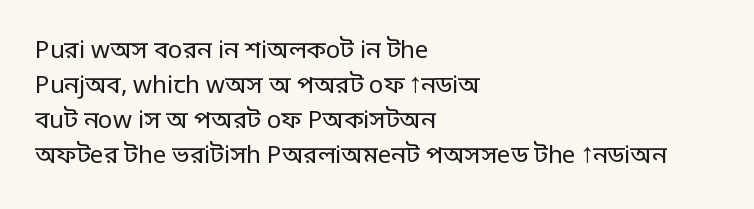
{"italic": "no", "bold": "no", "underline": "no", "align": "left", "line_spacing": "normal", "line_spacing_ratio": 1.46, "letter_spacing": "normal", "letter_spacing_em": 0.0, "glyph_px": 24}
